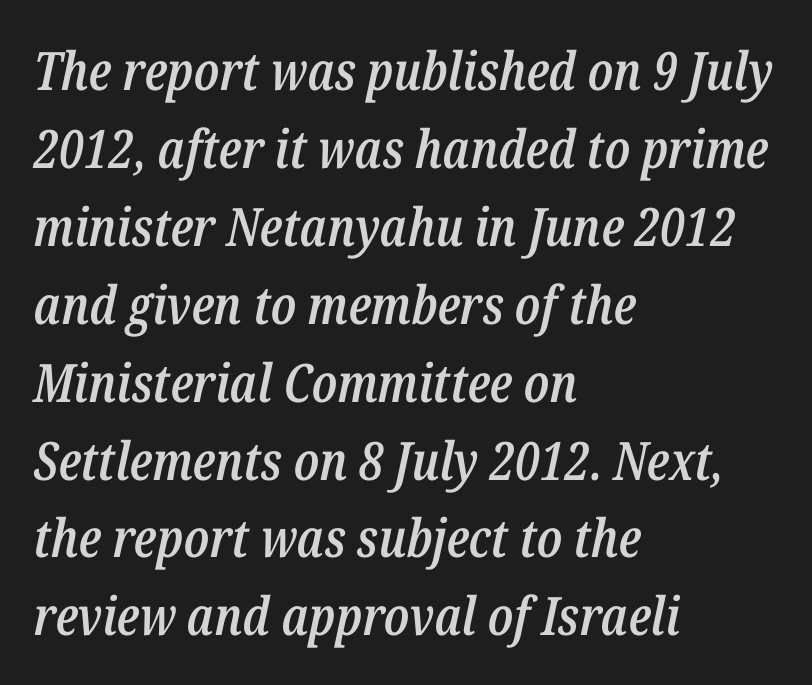
{"italic": "yes", "lean": "right", "slant_degrees": 12, "bold": "semi", "weight": "semibold", "width": "condensed", "stroke_contrast": "low", "x_height": "medium", "monospaced": "no", "underline": "no", "align": "left", "line_spacing": "normal", "line_spacing_ratio": 1.47, "letter_spacing": "normal", "letter_spacing_em": 0.0, "glyph_px": 53}
